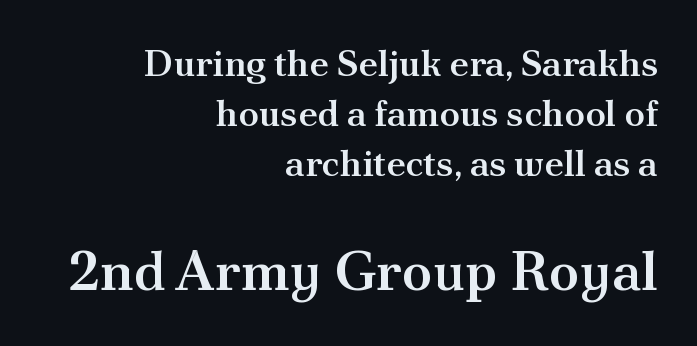
Does the copy run flush right? Yes — the right margin is perfectly even. Compare the two chunks: the lower has the greater cap height. Students, note that the glyphs here touch the page at normal intervals. Weight check: semibold — heavier than regular, not quite bold. One glance says typical: line gaps are just what's usual. Think of a printed novel: that variable character pitch is what you see here.
